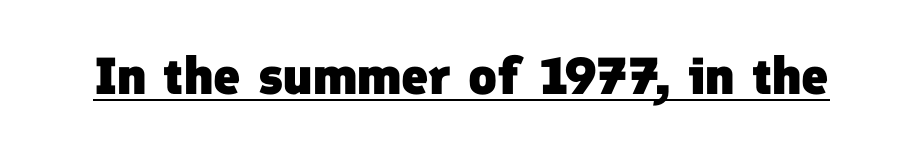
Q: Is the text bold? A: Yes.
Q: Is the typeface a serif or a sans-serif typeface? A: Sans-serif.
Q: Is the text underlined? A: Yes.
Q: Is the spacing between letters normal or unusually wide? A: Normal.
Q: Width (condensed, normal, or wide)? A: Normal.
Q: Stroke contrast? A: Low.
Q: x-height? A: Medium.
Q: Monospaced? A: No.
